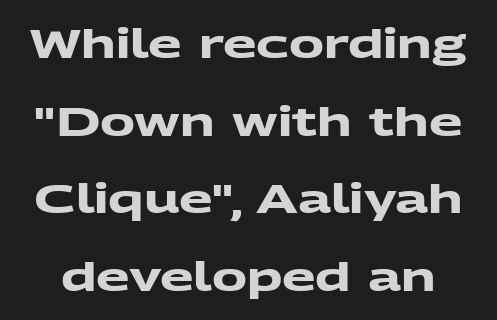
The image shows 39 px heavy, wide sans-serif type; set loose line spacing (1.99x), normal letter spacing, not underlined; medium stroke contrast and a medium x-height.
